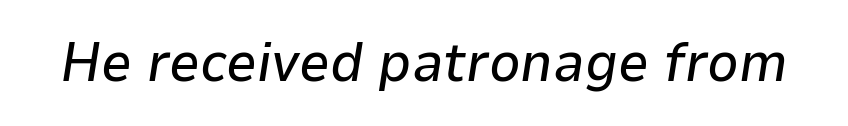
Students, note that the glyphs here touch the page at normal intervals. Type without underlining. The passage shown is typed in a proportional face where columns would drift. Tall strokes in this sample are angled rather than plumb.
